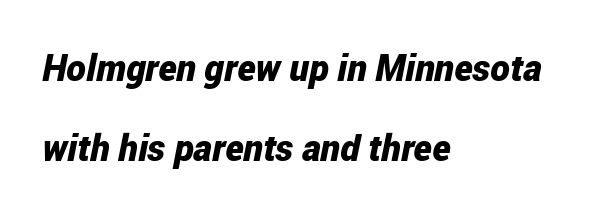
The string is rendered with underlining switched off. Posture: slanted. A typesetter would call this leading open, well beyond the default. A typesetter would call this proportional, since set widths differ per character. If you drew a ruler down the left edge, every line would touch it. Does extra space separate the letters? No, they use regular spacing.
